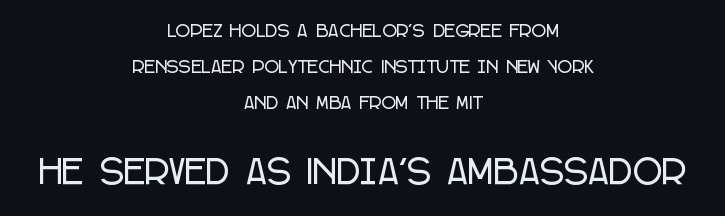
You could call the tracking neutral — neither tight nor loose. The lower block of text is set noticeably larger than the block above it. Is this a fixed-width face? No — the glyphs have proportional, varying widths. Neither beginnings nor endings align; midpoints do.
